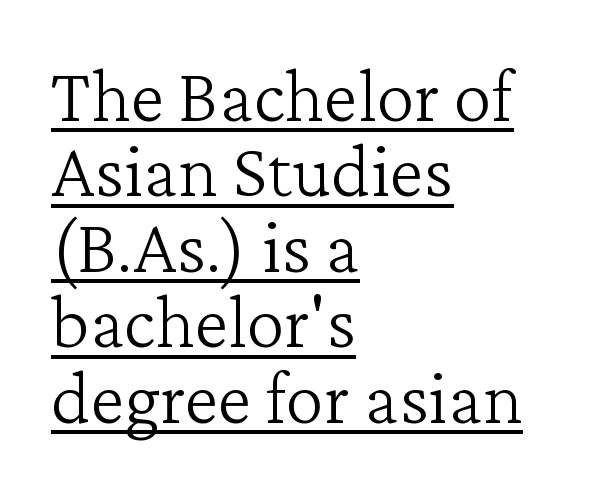
Spacing between characters is what you'd get straight out of the box. Is this a sans? No — the strokes have serifs. Which margin do the lines hug? The left one — the right edge is uneven. Each letter keeps its own natural width here, so spacing adapts to shape.
